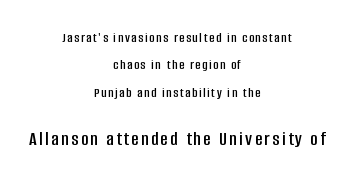
Q: Is the text italic (slanted)? A: No, it is upright.
Q: Is the text underlined? A: No.
Q: How is the paragraph aligned? A: Centered.
Q: Is the spacing between lines tight, normal or loose? A: Loose.
Q: Which block of text is set in a larger size, the first (top) or the second (bottom)? A: The second (bottom) one.
